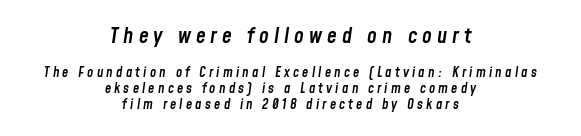
The image shows 22 px text type, italic (leaning right); set centered, tight line spacing (1.12x), unusually wide letter spacing (+0.23 em), not underlined; the first (top) block is 1.57x larger.
